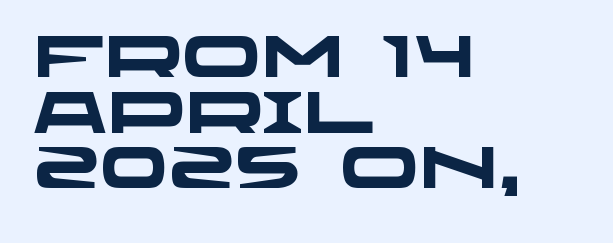
The image shows 58 px heavy, wide sans-serif type; set left-aligned, tight line spacing (0.96x), normal letter spacing, not underlined; low stroke contrast and a large x-height.
